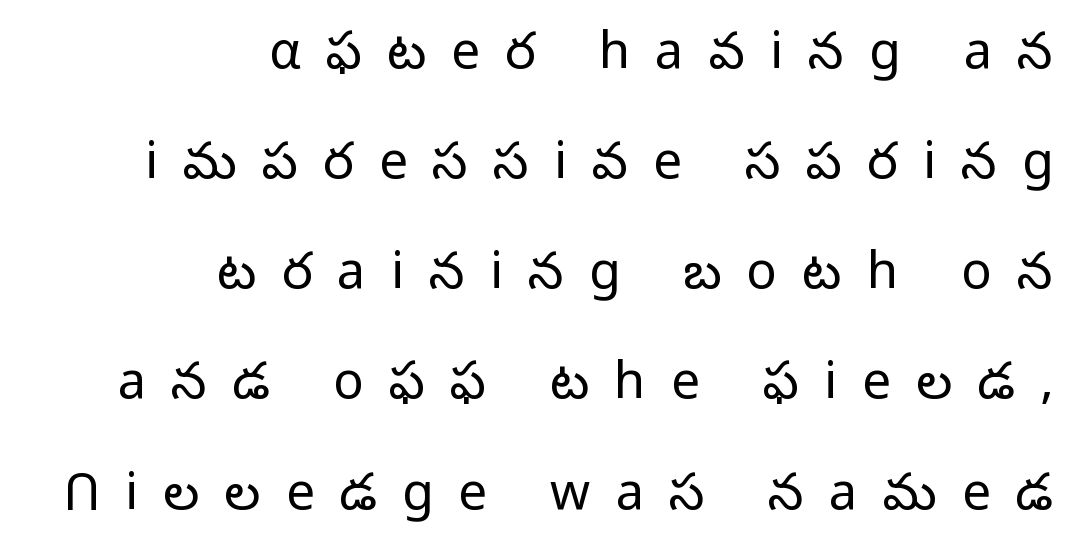
{"serif": "no", "italic": "no", "bold": "no", "weight": "light", "width": "normal", "stroke_contrast": "low", "x_height": "medium", "monospaced": "no", "underline": "no", "align": "right", "line_spacing": "loose", "line_spacing_ratio": 2.16, "letter_spacing": "wide", "letter_spacing_em": 0.49, "glyph_px": 51}
